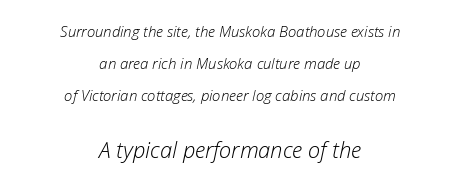
{"italic": "yes", "lean": "right", "slant_degrees": 12, "bold": "no", "underline": "no", "align": "center", "line_spacing": "loose", "line_spacing_ratio": 2.14, "letter_spacing": "normal", "letter_spacing_em": 0.0, "larger_block": "second", "size_ratio": 1.47, "glyph_px": 22}
